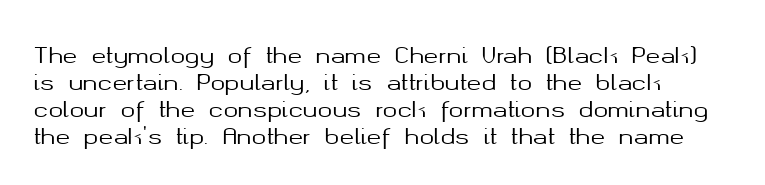
The image shows 22 px text type, upright; set line spacing 1.22x, normal letter spacing, not underlined.
